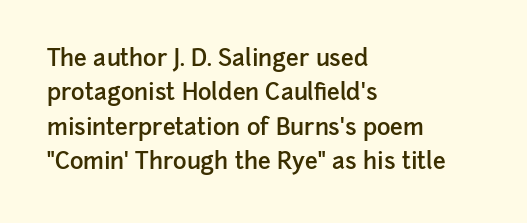
The setting favours the left margin, as ordinary paragraphs usually do. Words float on clear page, feet unadorned. If you measured baseline to baseline, you'd find a middling distance. These words are printed semibold, heavier than regular yet not bold. Does the lettering tilt? It doesn't — this is upright.
